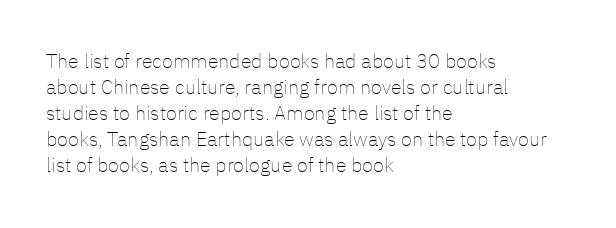
{"italic": "no", "bold": "no", "underline": "no", "align": "left", "line_spacing": "normal", "line_spacing_ratio": 1.3, "letter_spacing": "normal", "letter_spacing_em": 0.0, "glyph_px": 20}
